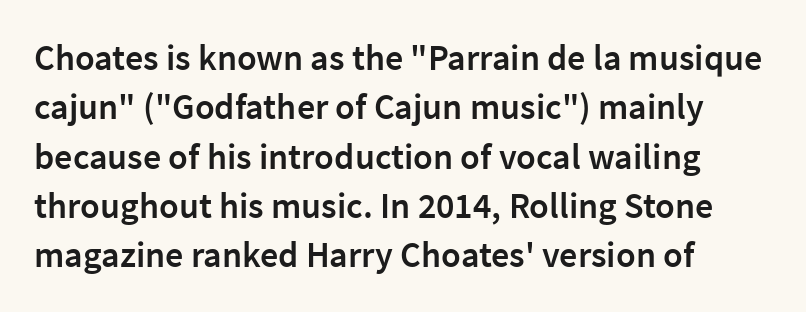
Q: Is the text bold? A: Semi-bold.
Q: Is the text italic (slanted)? A: No, it is upright.
Q: Is the typeface a serif or a sans-serif typeface? A: Sans-serif.
Q: Is the text underlined? A: No.
Q: How is the paragraph aligned? A: Left-aligned.
Q: Is the spacing between letters normal or unusually wide? A: Normal.
Q: Is the spacing between lines tight, normal or loose? A: Normal.
Q: Width (condensed, normal, or wide)? A: Normal.
Q: Stroke contrast? A: Low.
Q: x-height? A: Medium.
Q: Monospaced? A: No.
